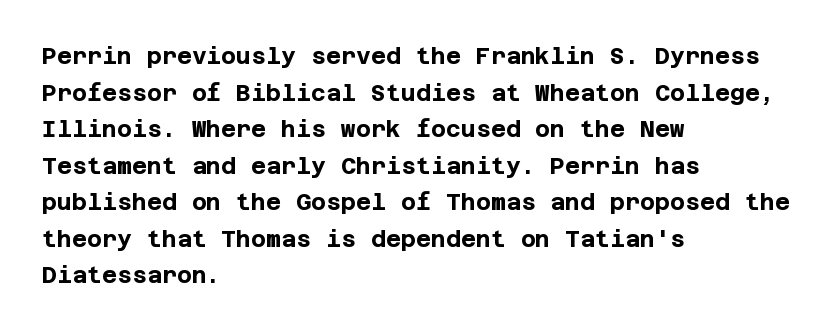
The image shows 23 px bold type, upright; set left-aligned, normal line spacing (1.59x), normal letter spacing, not underlined.
